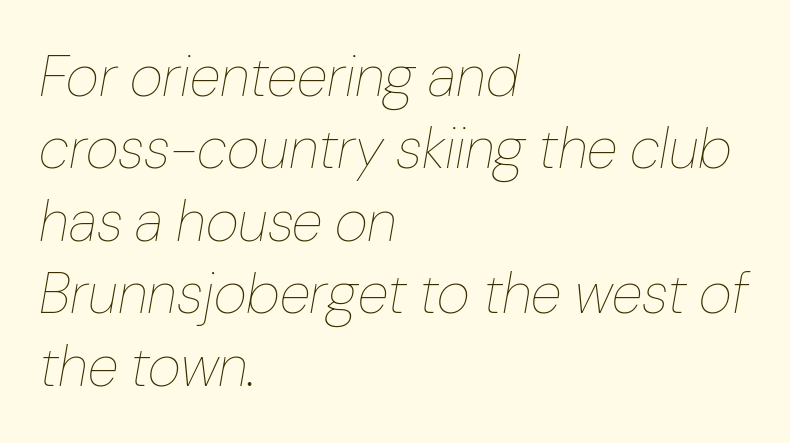
Q: Is the text bold? A: No.
Q: Is the text italic (slanted)? A: Yes, it leans right by about 10 degrees.
Q: Is the text underlined? A: No.
Q: How is the paragraph aligned? A: Left-aligned.
Q: Is the spacing between letters normal or unusually wide? A: Normal.
Q: Is the spacing between lines tight, normal or loose? A: Normal.
Q: Width (condensed, normal, or wide)? A: Normal.
Q: Stroke contrast? A: Low.
Q: x-height? A: Medium.
Q: Monospaced? A: No.
